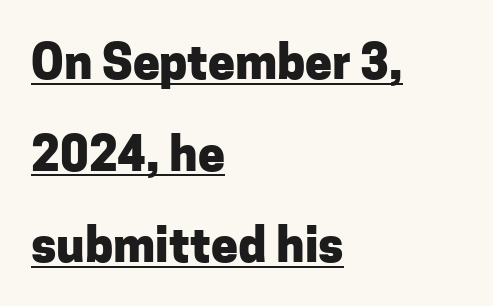
{"serif": "no", "italic": "no", "bold": "yes", "weight": "heavy", "width": "normal", "stroke_contrast": "low", "x_height": "medium", "monospaced": "no", "underline": "yes", "align": "left", "line_spacing": "loose", "line_spacing_ratio": 1.91, "letter_spacing": "normal", "letter_spacing_em": 0.0, "glyph_px": 48}
